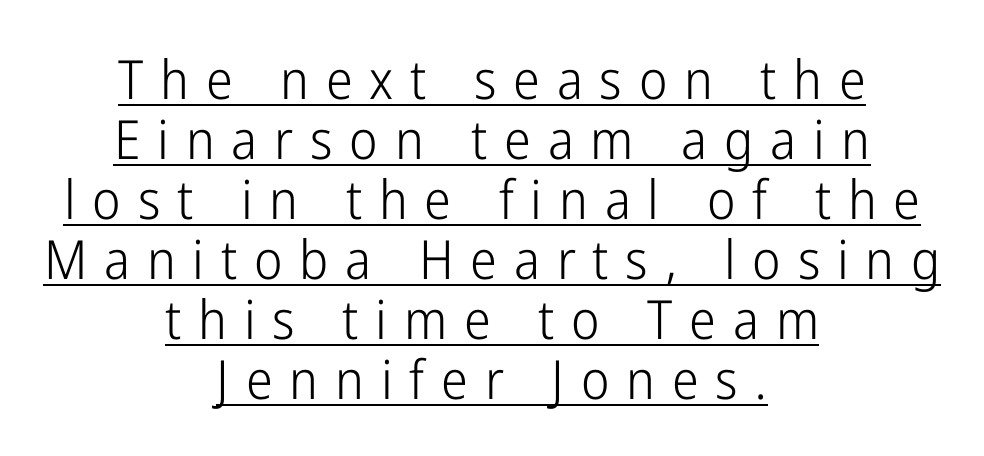
Q: Is the text bold? A: No.
Q: Is the text italic (slanted)? A: No, it is upright.
Q: Is the typeface a serif or a sans-serif typeface? A: Sans-serif.
Q: Is the text underlined? A: Yes.
Q: How is the paragraph aligned? A: Centered.
Q: Is the spacing between letters normal or unusually wide? A: Unusually wide.
Q: Is the spacing between lines tight, normal or loose? A: Tight.
Q: Width (condensed, normal, or wide)? A: Condensed.
Q: Stroke contrast? A: Low.
Q: x-height? A: Medium.
Q: Monospaced? A: No.
